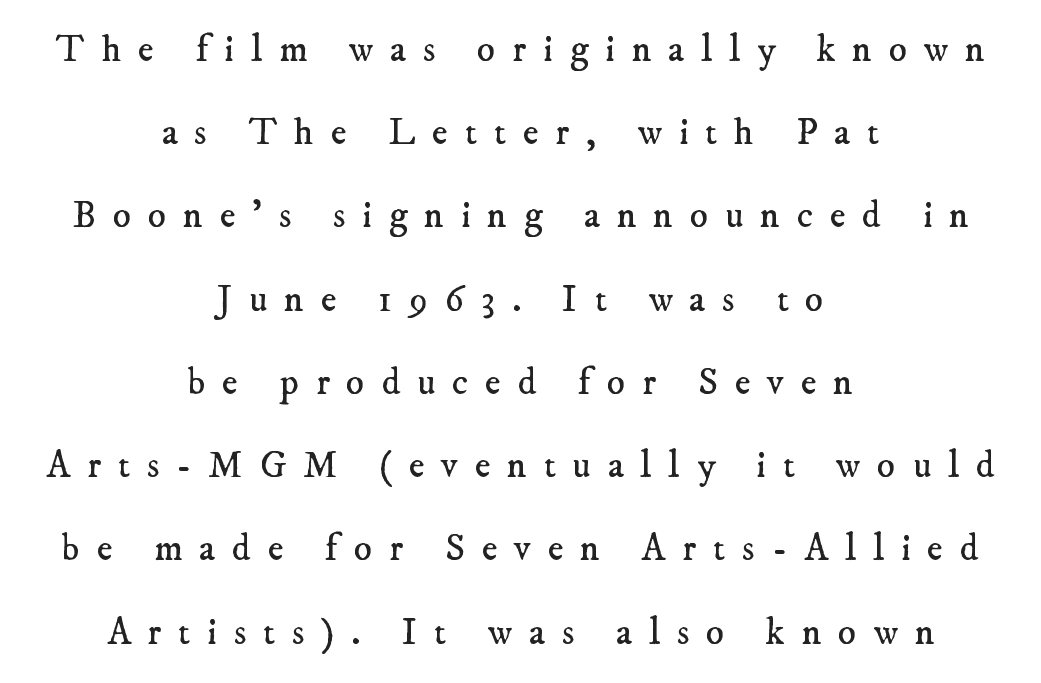
The image shows 38 px regular-weight serif type; set centered, loose line spacing (2.19x), unusually wide letter spacing (+0.44 em), not underlined; low stroke contrast and a small x-height.
